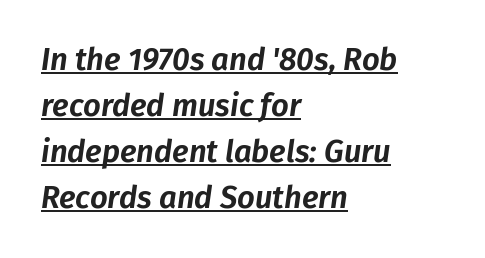
The image shows 31 px text type, italic (leaning right); set left-aligned, normal line spacing (1.48x), normal letter spacing, underlined; low stroke contrast and a medium x-height.
